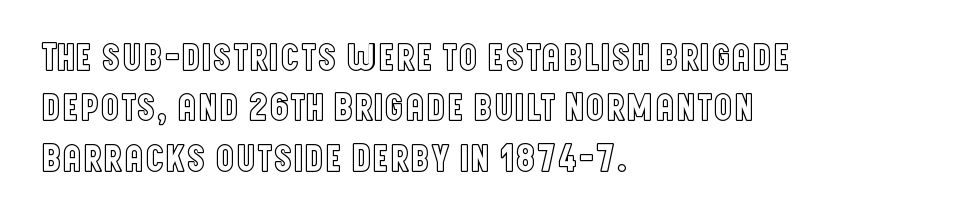
{"italic": "no", "width": "condensed", "x_height": "large", "monospaced": "no", "underline": "no", "align": "left", "line_spacing": "normal", "line_spacing_ratio": 1.29, "letter_spacing": "normal", "letter_spacing_em": 0.0, "glyph_px": 39}
